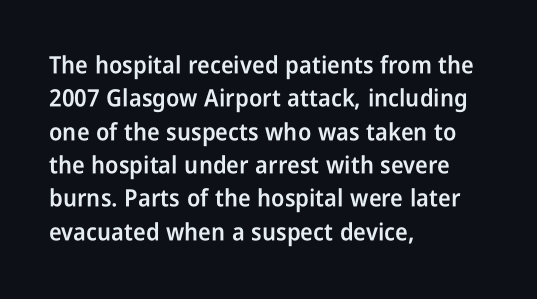
Does the lettering tilt? It doesn't — this is upright. Students, this is semibold: more ink than regular, less than bold. Is the block centered? No — it sits flush against the left margin. The block of text has a typical density, with ordinary space between rows.
